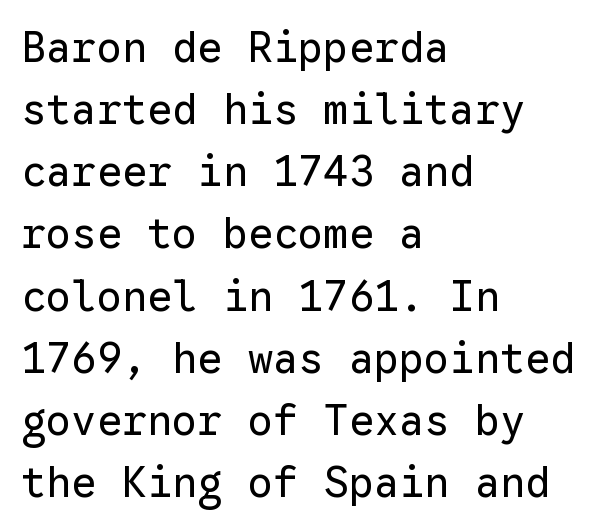
Q: Is the text bold? A: No.
Q: Is the text italic (slanted)? A: No, it is upright.
Q: Is the typeface a serif or a sans-serif typeface? A: Sans-serif.
Q: Is the text underlined? A: No.
Q: How is the paragraph aligned? A: Left-aligned.
Q: Is the spacing between letters normal or unusually wide? A: Normal.
Q: Is the spacing between lines tight, normal or loose? A: Normal.
Q: Width (condensed, normal, or wide)? A: Normal.
Q: Stroke contrast? A: Low.
Q: x-height? A: Medium.
Q: Monospaced? A: Yes.
